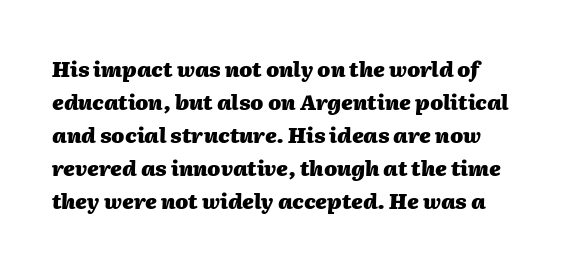
The image shows 21 px bold type, italic (leaning right); set normal line spacing (1.57x), normal letter spacing, not underlined.
